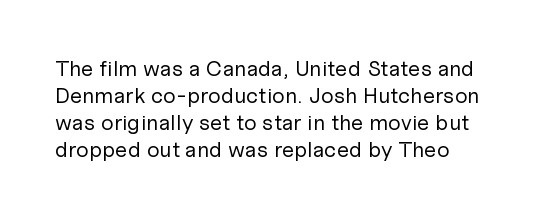
The image shows 22 px text type, upright; set line spacing 1.23x, normal letter spacing, not underlined.
